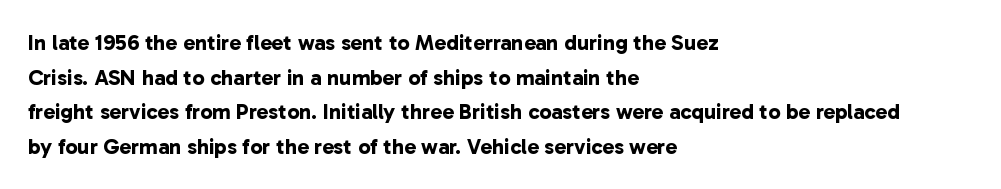
The image shows 22 px bold type; set left-aligned, normal line spacing (1.57x), normal letter spacing, not underlined.
